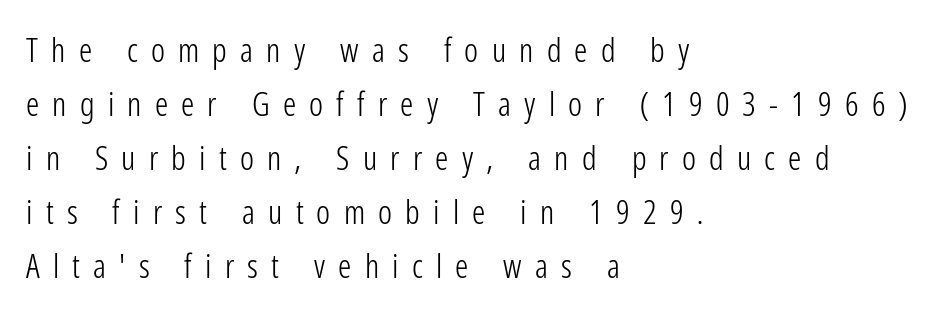
Does the lettering tilt? It doesn't — this is upright. Here the designer chose a conventional face with non-uniform glyph widths. A bare baseline throughout the passage. The passage shown is typeset with a sans-serif family.
